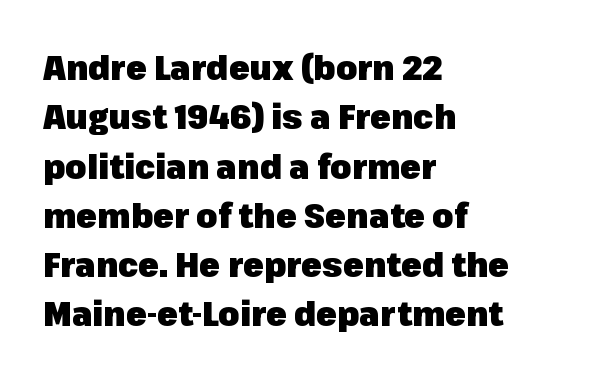
These lines carry a lot of weight — the face is fully bold. The glyphs in this specimen are sans serif. These lines are set flush left with a ragged right edge. Posture: straight, roman, zero tilt. Lines of text with bare space underneath. Short note: letters normally spaced.
